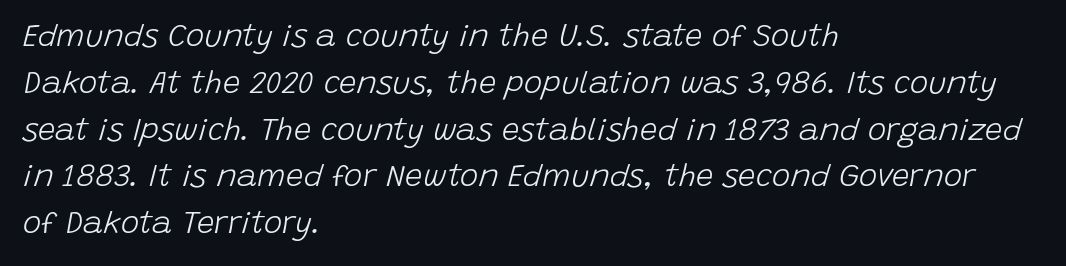
Q: Is the text bold? A: No.
Q: Is the text italic (slanted)? A: Yes, it leans right by about 15 degrees.
Q: Is the text underlined? A: No.
Q: How is the paragraph aligned? A: Left-aligned.
Q: Is the spacing between letters normal or unusually wide? A: Normal.
Q: Is the spacing between lines tight, normal or loose? A: Normal.
Q: Width (condensed, normal, or wide)? A: Normal.
Q: Stroke contrast? A: Low.
Q: x-height? A: Large.
Q: Monospaced? A: No.
